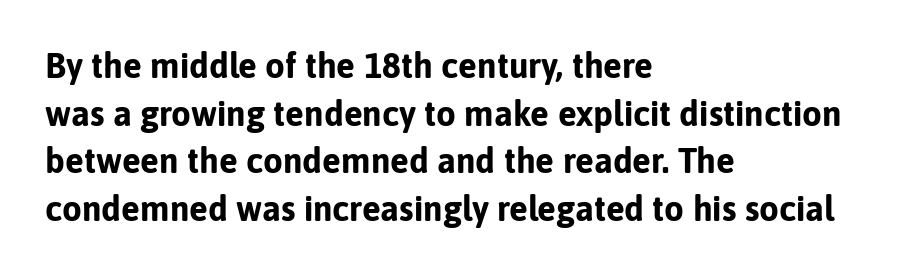
Q: Is the text bold? A: Yes.
Q: Is the text italic (slanted)? A: No, it is upright.
Q: Is the typeface a serif or a sans-serif typeface? A: Sans-serif.
Q: Is the text underlined? A: No.
Q: How is the paragraph aligned? A: Left-aligned.
Q: Is the spacing between letters normal or unusually wide? A: Normal.
Q: Is the spacing between lines tight, normal or loose? A: Normal.
Q: Width (condensed, normal, or wide)? A: Normal.
Q: Stroke contrast? A: Low.
Q: x-height? A: Medium.
Q: Monospaced? A: No.
